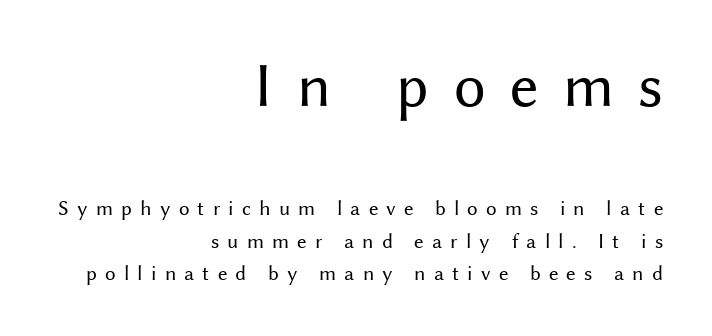
Q: Is the text bold? A: No.
Q: Is the text italic (slanted)? A: No, it is upright.
Q: Is the typeface a serif or a sans-serif typeface? A: Sans-serif.
Q: Is the text underlined? A: No.
Q: How is the paragraph aligned? A: Right-aligned.
Q: Is the spacing between letters normal or unusually wide? A: Unusually wide.
Q: Is the spacing between lines tight, normal or loose? A: Normal.
Q: Which block of text is set in a larger size, the first (top) or the second (bottom)? A: The first (top) one.
Q: Width (condensed, normal, or wide)? A: Normal.
Q: Stroke contrast? A: Medium.
Q: x-height? A: Medium.
Q: Monospaced? A: No.
